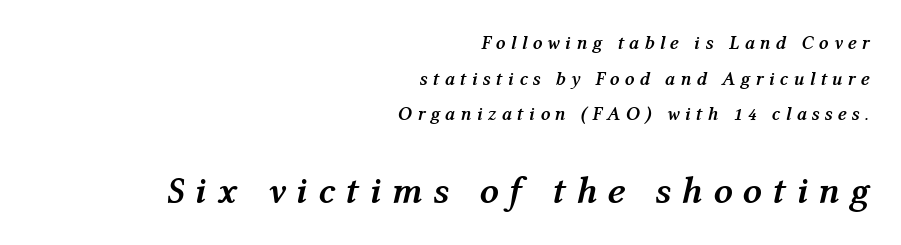
The image shows 38 px semibold type, italic (leaning right); set right-aligned, line spacing 1.87x, unusually wide letter spacing (+0.27 em), not underlined; the second (bottom) block is 2.0x larger; medium stroke contrast and a medium x-height.
